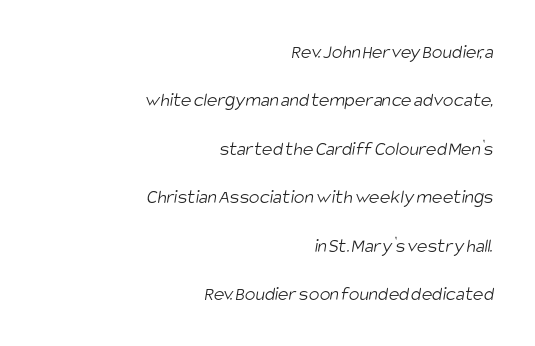
{"bold": "no", "underline": "no", "align": "right", "line_spacing": "loose", "line_spacing_ratio": 2.42, "letter_spacing": "normal", "letter_spacing_em": 0.0, "glyph_px": 20}
